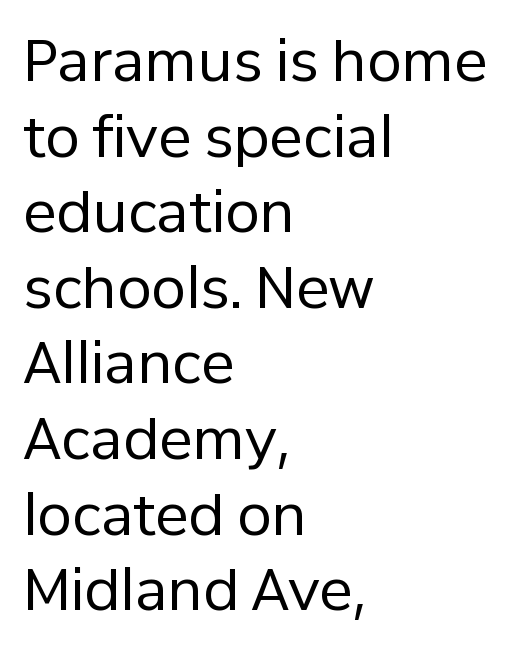
Q: Is the text bold? A: No.
Q: Is the text italic (slanted)? A: No, it is upright.
Q: Is the typeface a serif or a sans-serif typeface? A: Sans-serif.
Q: Is the text underlined? A: No.
Q: How is the paragraph aligned? A: Left-aligned.
Q: Is the spacing between letters normal or unusually wide? A: Normal.
Q: Is the spacing between lines tight, normal or loose? A: Normal.
Q: Width (condensed, normal, or wide)? A: Normal.
Q: Stroke contrast? A: Low.
Q: x-height? A: Medium.
Q: Monospaced? A: No.
